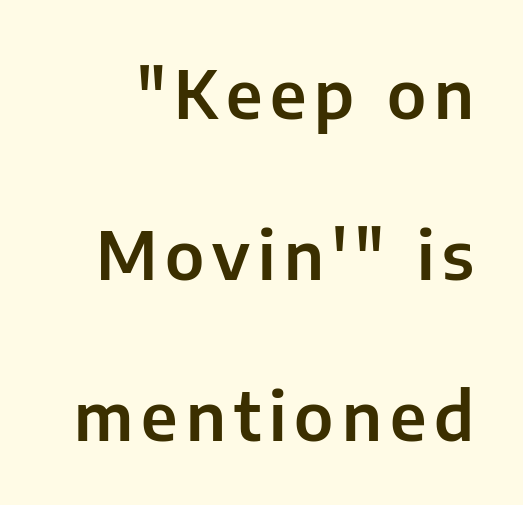
Do the characters align in a grid? No, the font is proportional. Is this a sans? Yes — the strokes have no serifs. Style check: upright. Line spacing here is loose. Has an underline been added? It has not.
